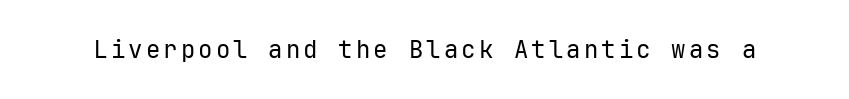
Q: Is the text bold? A: No.
Q: Is the text italic (slanted)? A: No, it is upright.
Q: Is the text underlined? A: No.
